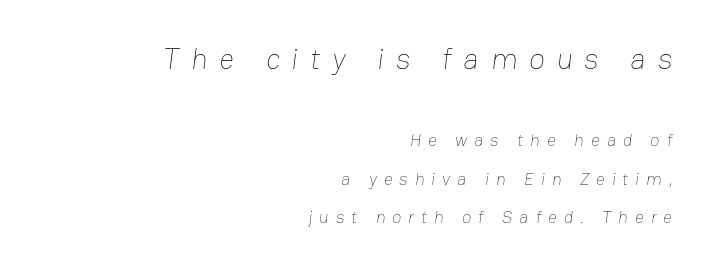
Character size in the leading block exceeds that of the trailing block. In terms of leading, this rendering errs on the spacious side. Proportional: the letters do not fall into vertical columns. This rendering widens character spacing well past its baseline value. Counters stay open thanks to moderate or lighter strokes. The area under the type is left untouched.
